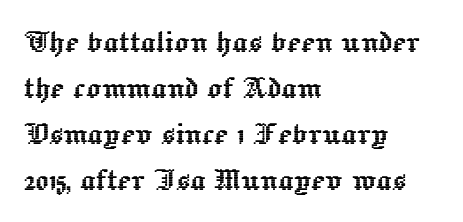
The image shows 37 px text type, upright; set left-aligned, line spacing 1.24x, normal letter spacing, not underlined; a medium x-height.
